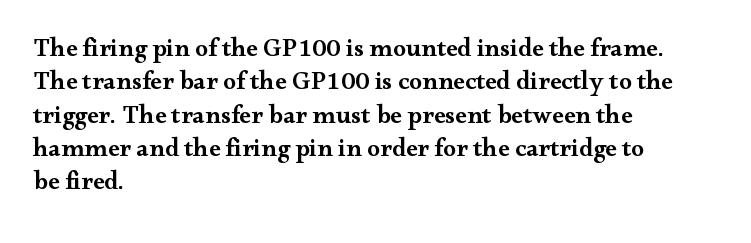
{"italic": "no", "bold": "semi", "underline": "no", "align": "left", "line_spacing": "normal", "line_spacing_ratio": 1.28, "letter_spacing": "normal", "letter_spacing_em": 0.0, "glyph_px": 26}
